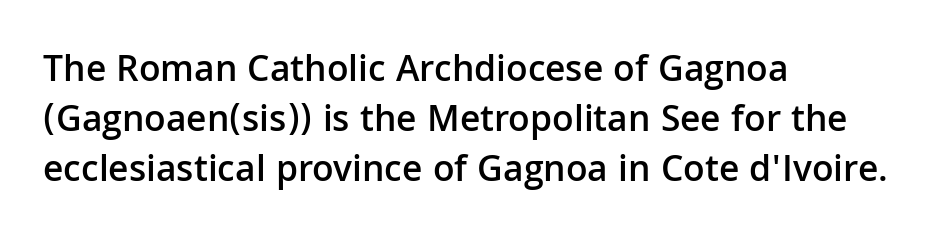
Do the letters lean? They stand straight. Moderately thickened strokes mark this as semibold type. This is sans-serif lettering, the kind often seen on screens and signage. The paragraph shown leans on its left margin. Here the designer chose a conventional face with non-uniform glyph widths. This block has exactly the height ordinary leading produces.
